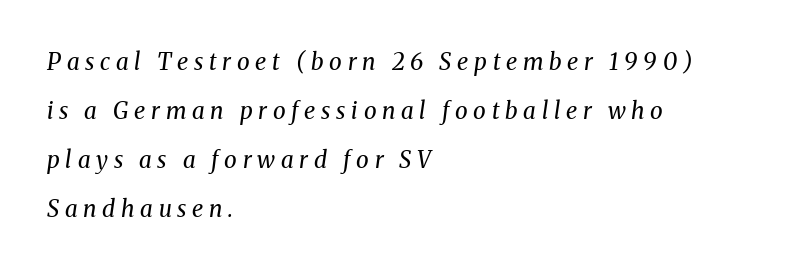
Q: Is the text bold? A: No.
Q: Is the text italic (slanted)? A: Yes, it leans right by about 8 degrees.
Q: Is the text underlined? A: No.
Q: How is the paragraph aligned? A: Left-aligned.
Q: Is the spacing between letters normal or unusually wide? A: Unusually wide.
Q: Is the spacing between lines tight, normal or loose? A: Loose.
